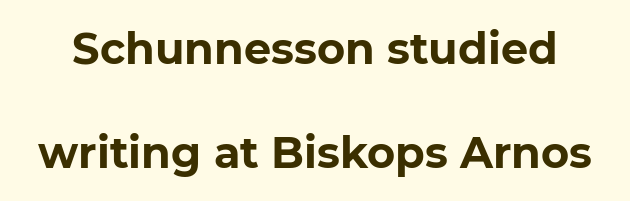
Decoration check: the copy has no underline. Honestly, the rows look like they've been pulled way apart. If you drew a line through each stem, it would be perfectly vertical. Nothing unusual about the tracking: characters are spaced as the font intends.
